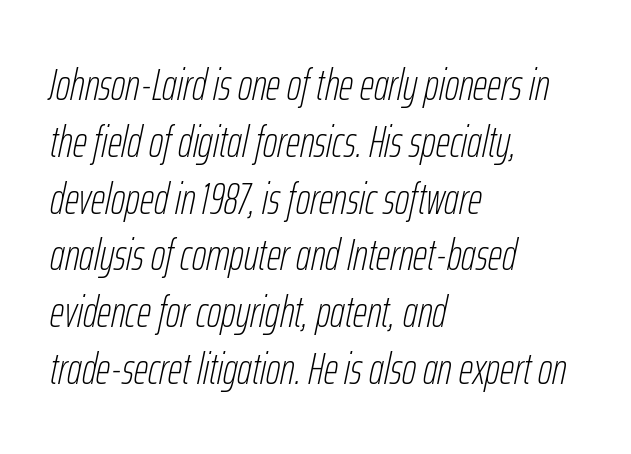
Q: Is the text bold? A: No.
Q: Is the text italic (slanted)? A: Yes, it leans right by about 12 degrees.
Q: Is the text underlined? A: No.
Q: How is the paragraph aligned? A: Left-aligned.
Q: Is the spacing between letters normal or unusually wide? A: Normal.
Q: Is the spacing between lines tight, normal or loose? A: Normal.
Q: Width (condensed, normal, or wide)? A: Condensed.
Q: Stroke contrast? A: Low.
Q: x-height? A: Medium.
Q: Monospaced? A: No.
